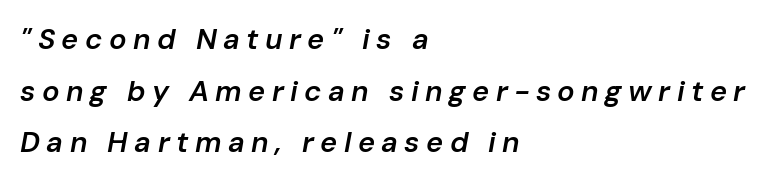
{"italic": "yes", "lean": "right", "slant_degrees": 10, "bold": "semi", "weight": "semibold", "width": "normal", "stroke_contrast": "low", "x_height": "medium", "monospaced": "no", "underline": "no", "align": "left", "line_spacing_ratio": 1.78, "letter_spacing": "wide", "letter_spacing_em": 0.22, "glyph_px": 29}
